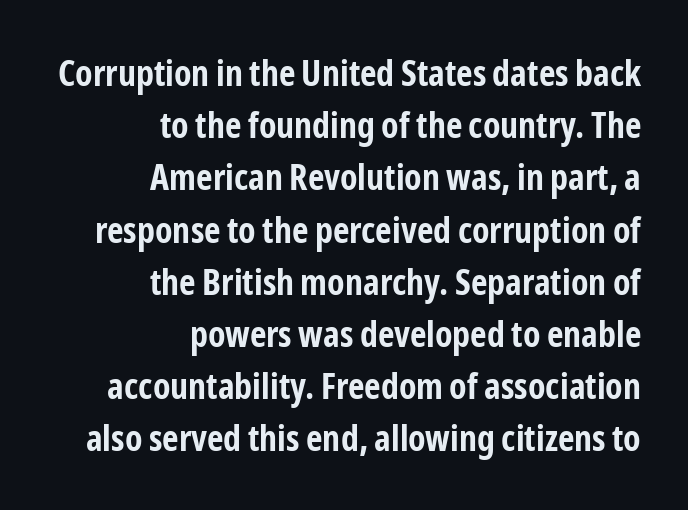
Nobody drew a line under any word here. The letters advance in unequal steps, a hallmark of proportional type. This sample uses a sans-serif face. Leading matches the norm, producing a regular column. Glyph-to-glyph distance matches everyday printed text. The lettering stays uniformly vertical, giving the passage a roman look.
